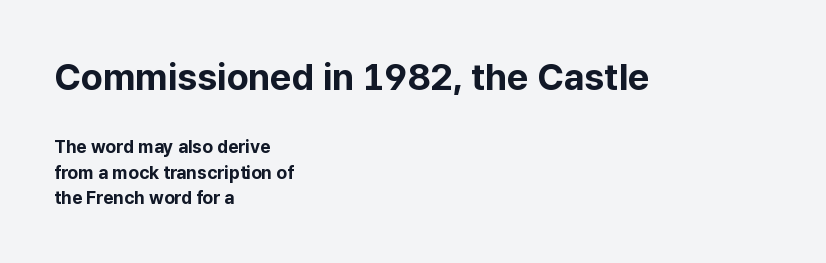
The image shows 37 px bold sans-serif type, upright; set left-aligned, normal line spacing (1.4x), normal letter spacing, not underlined; the first (top) block is 2.06x larger; low stroke contrast and a medium x-height.
